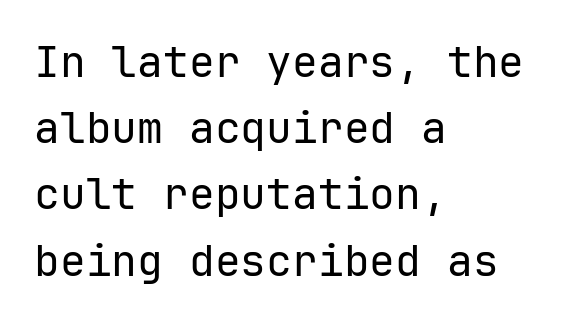
The foot of each line stays bare and open. This is roman type, the default non-slanted kind. The passage shown is typeset with a sans-serif family. Rows of type keep a routine distance in the vertical direction. Caption: standard tracking, unaltered.
